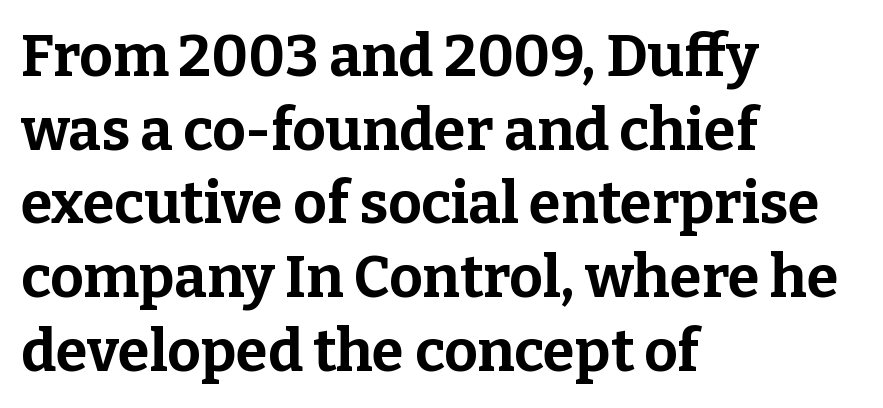
{"serif": "yes", "italic": "no", "bold": "yes", "weight": "bold", "width": "normal", "stroke_contrast": "low", "x_height": "medium", "monospaced": "no", "underline": "no", "align": "left", "line_spacing": "normal", "line_spacing_ratio": 1.27, "letter_spacing": "normal", "letter_spacing_em": 0.0, "glyph_px": 58}
